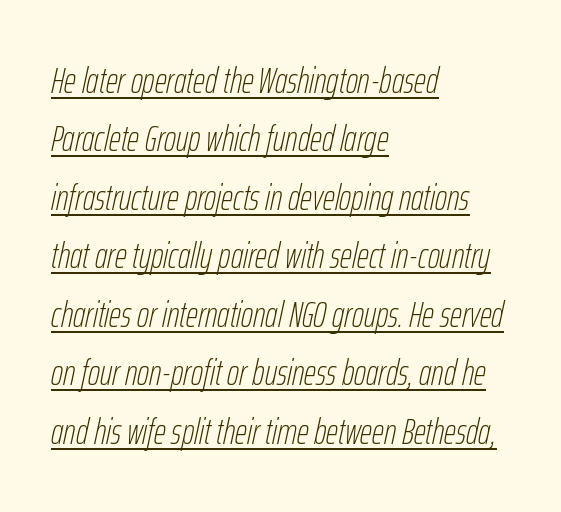
The image shows 37 px thin, condensed type, italic (leaning right); set left-aligned, normal line spacing (1.58x), normal letter spacing, underlined; low stroke contrast and a medium x-height.
